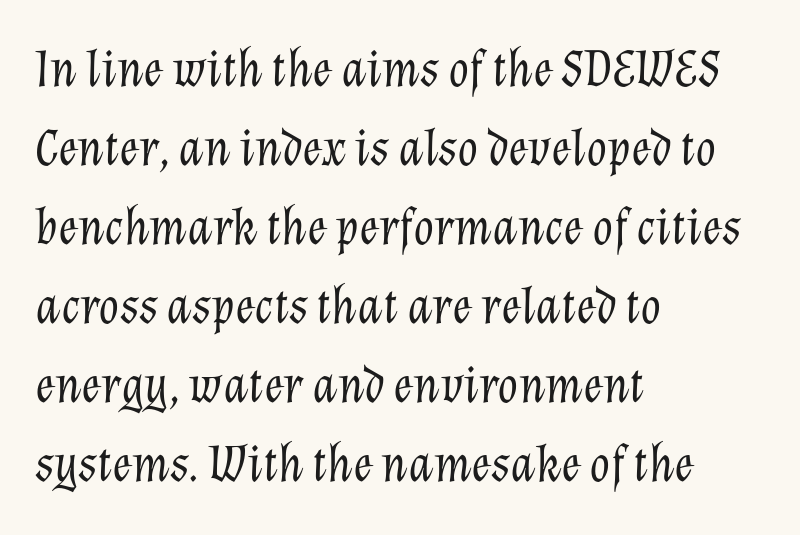
If you drew a line through each stem, it would be angled. Varying glyph widths throughout — classic text-font behaviour. Short and long lines alike share a common starting point at left. Lines of text with bare space underneath. A typesetter would call this leading conventional body-copy spacing.
